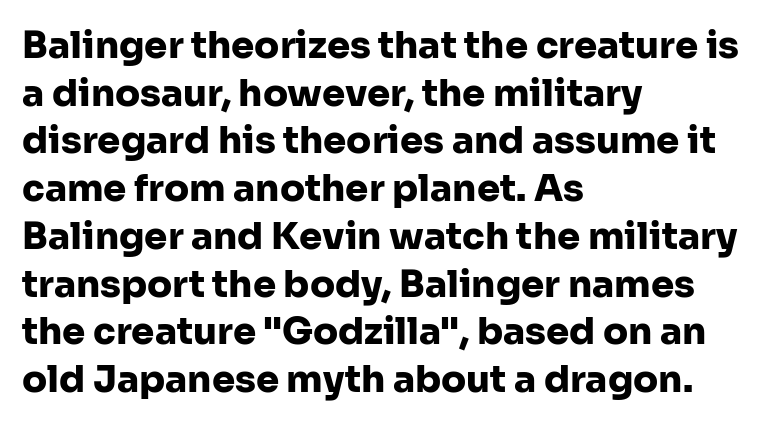
The image shows 37 px heavy sans-serif type, upright; set left-aligned, normal line spacing (1.29x), normal letter spacing, not underlined; low stroke contrast and a medium x-height.
